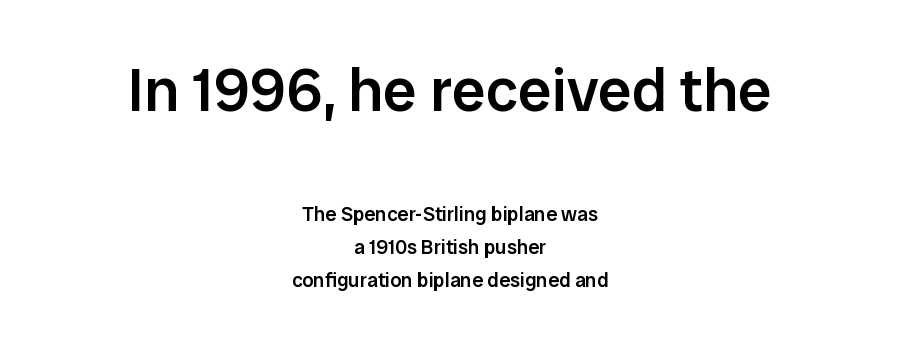
Its strokes are somewhat broadened, the hallmark of semibold type. No extra tracking has been applied to these lines. The space directly below the letters is spotless. Compared with a flush-left layout, this one balances lines on the center instead.
